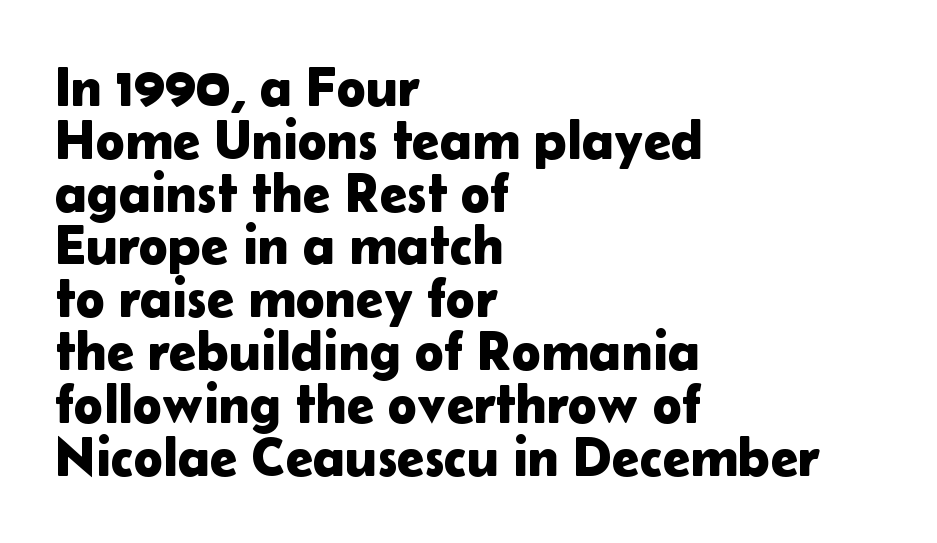
Q: Is the text italic (slanted)? A: No, it is upright.
Q: Is the typeface a serif or a sans-serif typeface? A: Sans-serif.
Q: Is the text underlined? A: No.
Q: How is the paragraph aligned? A: Left-aligned.
Q: Is the spacing between letters normal or unusually wide? A: Normal.
Q: Is the spacing between lines tight, normal or loose? A: Tight.
Q: Width (condensed, normal, or wide)? A: Normal.
Q: Stroke contrast? A: Low.
Q: x-height? A: Medium.
Q: Monospaced? A: No.
